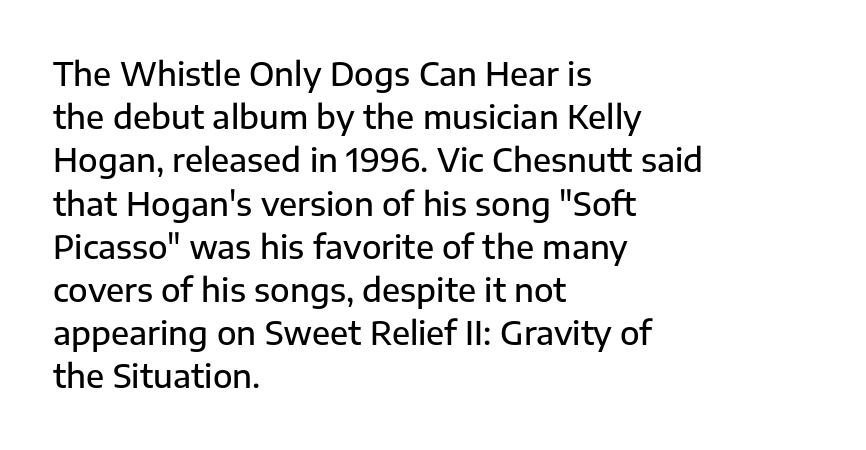
The image shows 32 px semibold sans-serif type, upright; set left-aligned, normal line spacing (1.35x), normal letter spacing, not underlined; low stroke contrast and a medium x-height.
